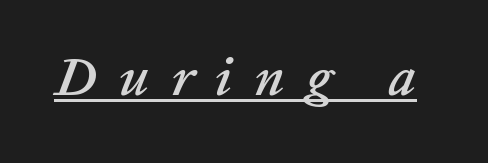
Q: Is the text italic (slanted)? A: Yes, it leans right by about 20 degrees.
Q: Is the text underlined? A: Yes.
Q: Is the spacing between letters normal or unusually wide? A: Unusually wide.
Q: Width (condensed, normal, or wide)? A: Normal.
Q: Stroke contrast? A: Low.
Q: x-height? A: Medium.
Q: Monospaced? A: No.
